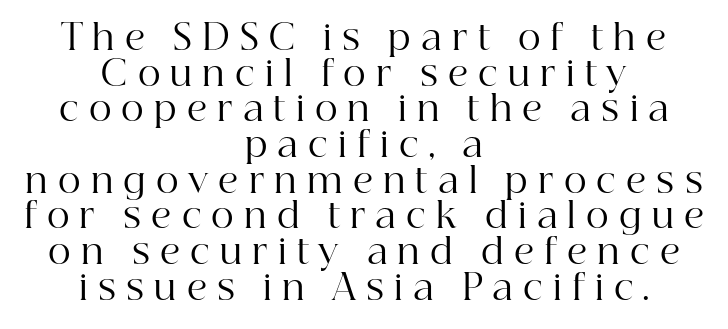
{"serif": "yes", "italic": "no", "bold": "no", "weight": "regular", "width": "normal", "stroke_contrast": "high", "x_height": "medium", "monospaced": "no", "underline": "no", "align": "center", "line_spacing": "tight", "line_spacing_ratio": 1.02, "letter_spacing": "wide", "letter_spacing_em": 0.29, "glyph_px": 35}
